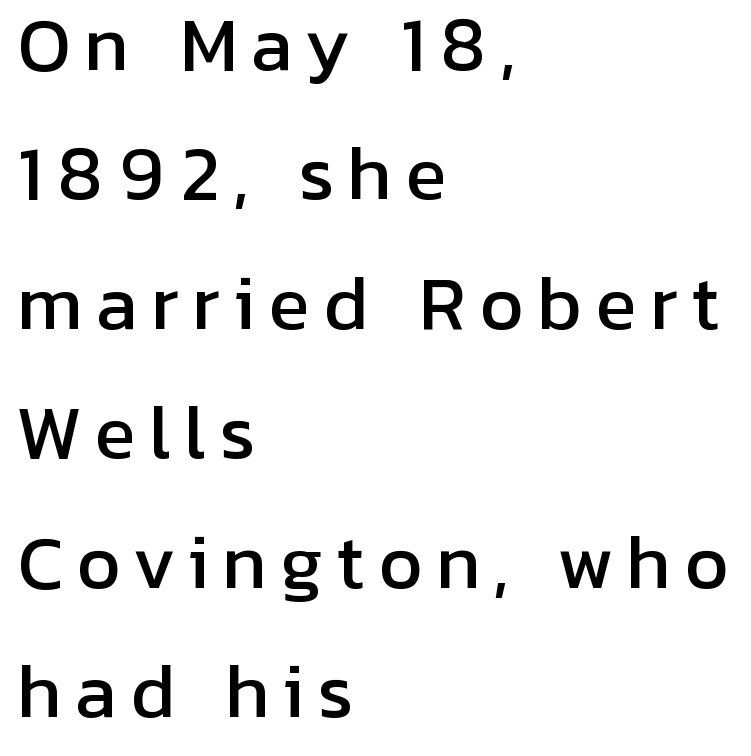
Q: Is the text italic (slanted)? A: No, it is upright.
Q: Is the typeface a serif or a sans-serif typeface? A: Sans-serif.
Q: Is the text underlined? A: No.
Q: How is the paragraph aligned? A: Left-aligned.
Q: Width (condensed, normal, or wide)? A: Normal.
Q: Stroke contrast? A: Low.
Q: x-height? A: Medium.
Q: Monospaced? A: No.
